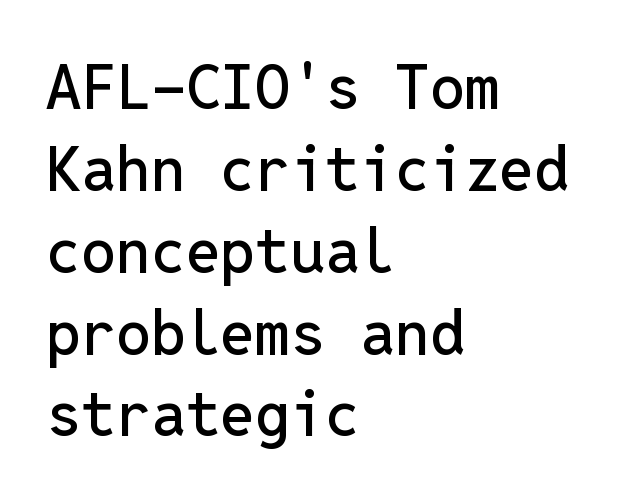
{"serif": "no", "italic": "no", "width": "normal", "stroke_contrast": "low", "x_height": "medium", "monospaced": "yes", "underline": "no", "align": "left", "line_spacing": "normal", "line_spacing_ratio": 1.32, "letter_spacing": "normal", "letter_spacing_em": 0.0, "glyph_px": 62}
